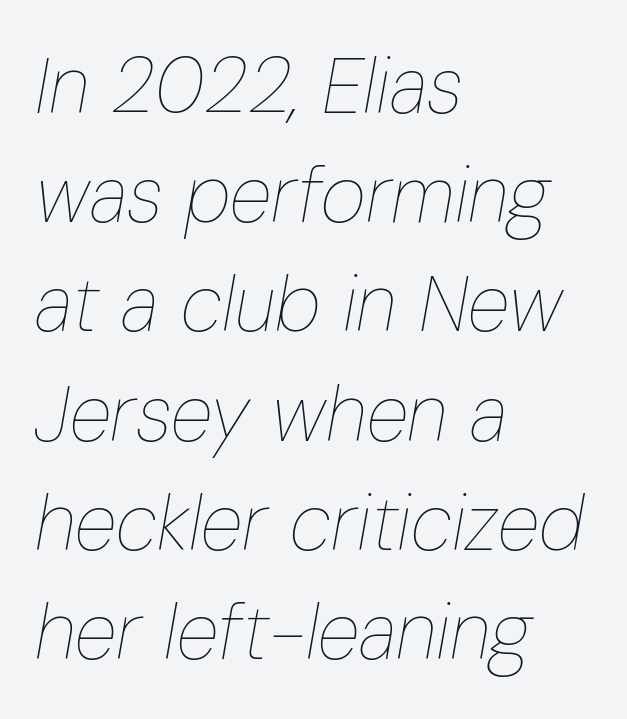
{"italic": "yes", "lean": "right", "slant_degrees": 10, "bold": "no", "weight": "thin", "width": "condensed", "stroke_contrast": "low", "x_height": "medium", "monospaced": "no", "underline": "no", "align": "left", "line_spacing": "normal", "line_spacing_ratio": 1.4, "letter_spacing": "normal", "letter_spacing_em": 0.0, "glyph_px": 78}
